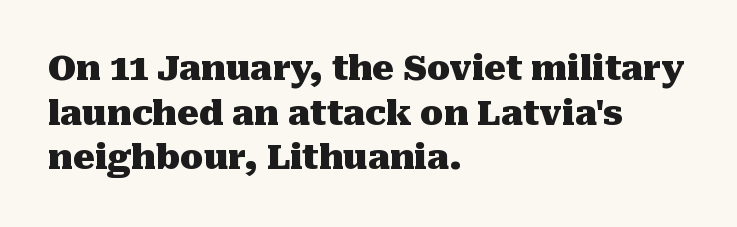
Caption: standard tracking, unaltered. Letters rest on an invisible, unmarked baseline. Italic? Not at all — the glyphs are vertical. The face used here is seriffed, in the tradition of book romans.
